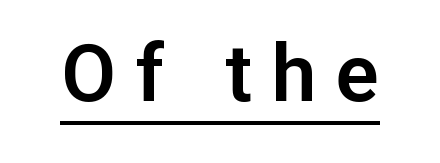
Unlike a traditional serif, this face leaves its strokes unadorned. The rendering uses natural spacing where letterforms have individual widths. When letters stand straight like this, we call the style roman or upright. Glance below the letters and you will spot a drawn line.
